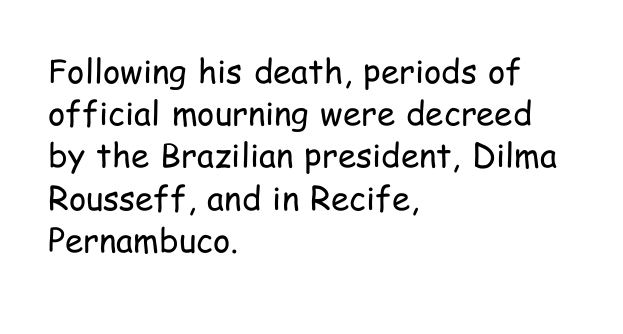
Q: Is the text bold? A: No.
Q: Is the text italic (slanted)? A: No, it is upright.
Q: Is the typeface a serif or a sans-serif typeface? A: Sans-serif.
Q: Is the text underlined? A: No.
Q: How is the paragraph aligned? A: Left-aligned.
Q: Is the spacing between letters normal or unusually wide? A: Normal.
Q: Is the spacing between lines tight, normal or loose? A: Normal.
Q: Width (condensed, normal, or wide)? A: Condensed.
Q: Stroke contrast? A: Low.
Q: x-height? A: Medium.
Q: Monospaced? A: No.
